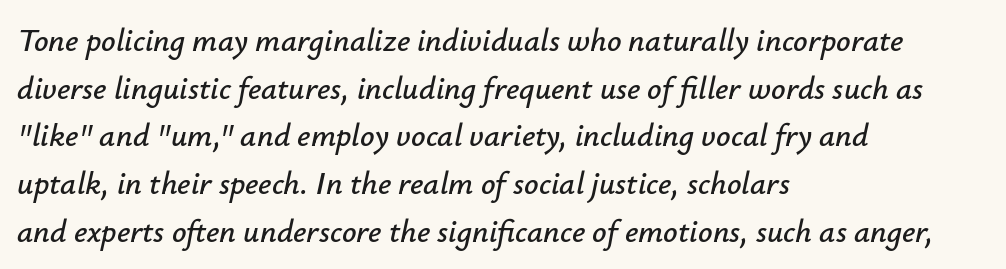
The rendering applies a slant to the glyphs. This block has exactly the height ordinary leading produces. What stands out about the letter spacing? Nothing — it is the standard amount. This rendering uses left alignment, leaving the right contour irregular.
